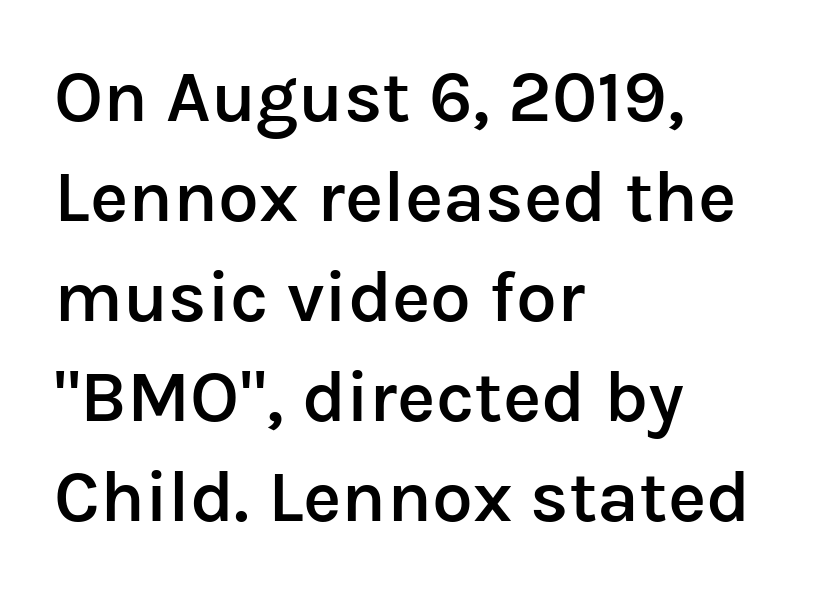
The image shows 73 px semibold sans-serif type, upright; set left-aligned, normal line spacing (1.37x), normal letter spacing, not underlined; low stroke contrast and a medium x-height.
